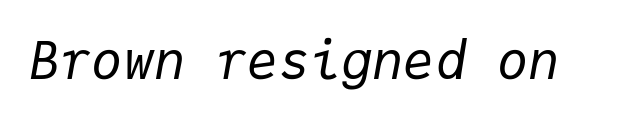
Q: Is the text bold? A: No.
Q: Is the text italic (slanted)? A: Yes, it leans right by about 9 degrees.
Q: Is the text underlined? A: No.
Q: Is the spacing between letters normal or unusually wide? A: Normal.
Q: Width (condensed, normal, or wide)? A: Normal.
Q: Stroke contrast? A: Low.
Q: x-height? A: Medium.
Q: Monospaced? A: Yes.
